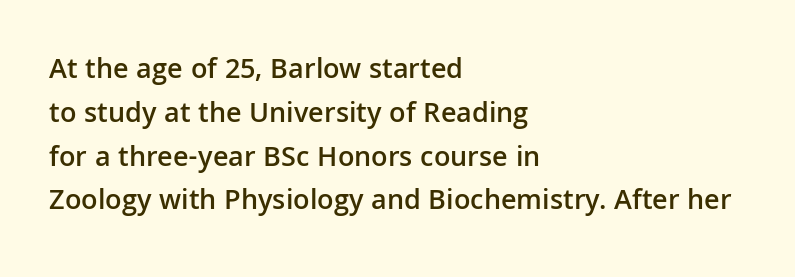
Q: Is the text bold? A: Semi-bold.
Q: Is the text italic (slanted)? A: No, it is upright.
Q: Is the typeface a serif or a sans-serif typeface? A: Sans-serif.
Q: Is the text underlined? A: No.
Q: How is the paragraph aligned? A: Left-aligned.
Q: Is the spacing between letters normal or unusually wide? A: Normal.
Q: Is the spacing between lines tight, normal or loose? A: Normal.
Q: Width (condensed, normal, or wide)? A: Normal.
Q: Stroke contrast? A: Low.
Q: x-height? A: Medium.
Q: Monospaced? A: No.
